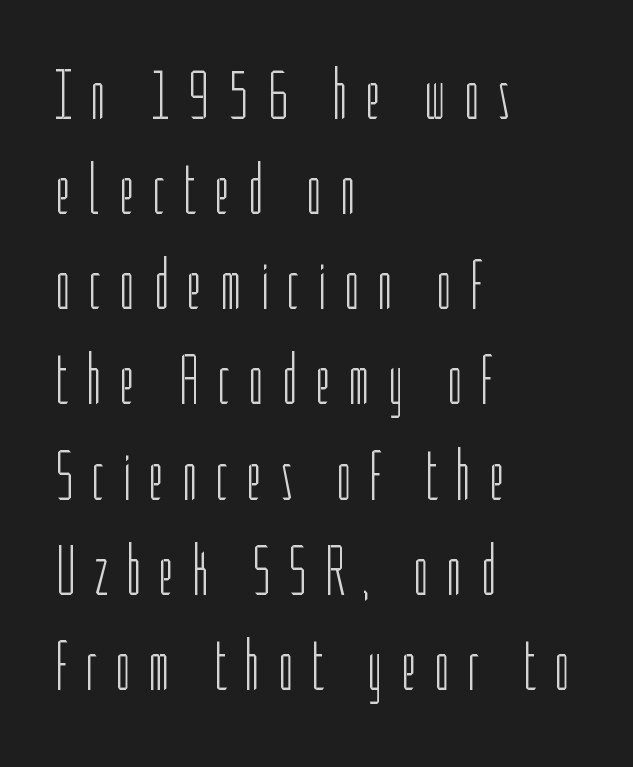
{"serif": "no", "italic": "no", "bold": "no", "weight": "light", "width": "condensed", "stroke_contrast": "low", "x_height": "medium", "monospaced": "no", "underline": "no", "align": "left", "line_spacing": "normal", "line_spacing_ratio": 1.34, "letter_spacing": "wide", "letter_spacing_em": 0.24, "glyph_px": 71}
